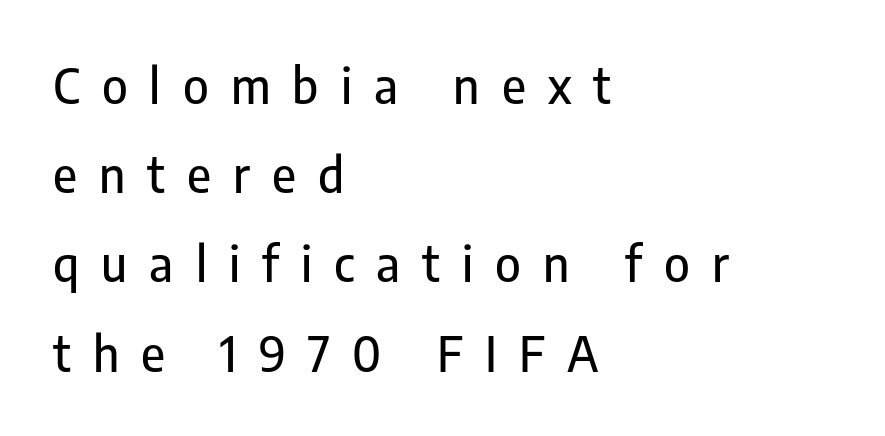
{"serif": "no", "italic": "no", "width": "condensed", "stroke_contrast": "low", "x_height": "medium", "monospaced": "no", "underline": "no", "align": "left", "line_spacing_ratio": 1.82, "letter_spacing": "wide", "letter_spacing_em": 0.45, "glyph_px": 49}
